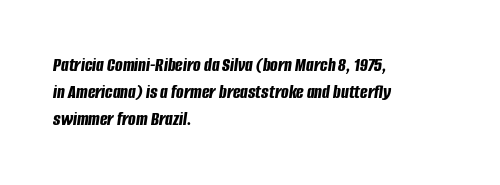
{"italic": "yes", "lean": "right", "slant_degrees": 8, "bold": "yes", "underline": "no", "align": "left", "line_spacing": "normal", "line_spacing_ratio": 1.36, "letter_spacing": "normal", "letter_spacing_em": 0.0, "glyph_px": 20}
